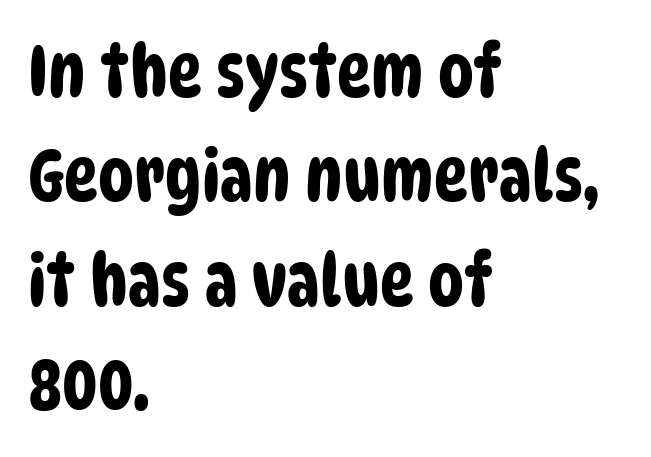
The passage shown has conventional tracking throughout. Nobody drew a line under any word here. The designer went with a sans here, leaving each stem footless. Compared with typical paragraphs, the rows here are spaced about the same. Here the designer chose a conventional face with non-uniform glyph widths. Each line starts at the same left margin while the right side varies.
